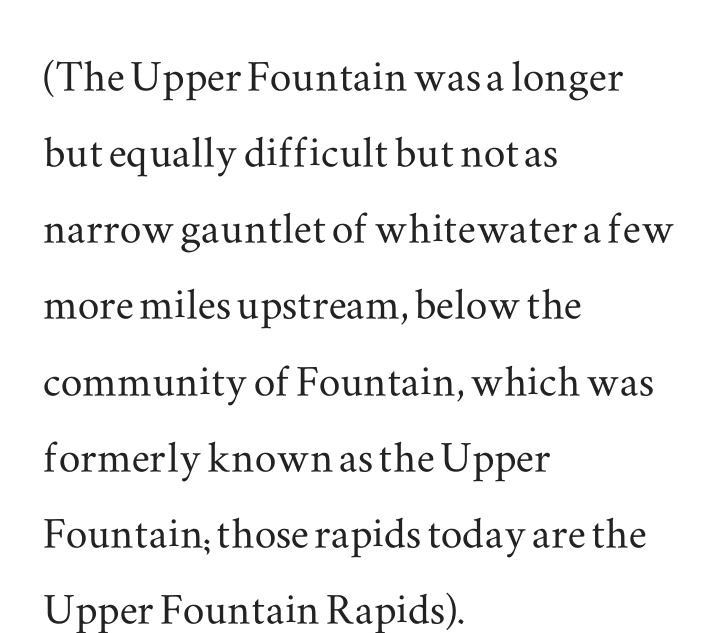
The image shows 54 px wide serif type, upright; set left-aligned, normal line spacing (1.41x), normal letter spacing, not underlined; medium stroke contrast and a small x-height.
